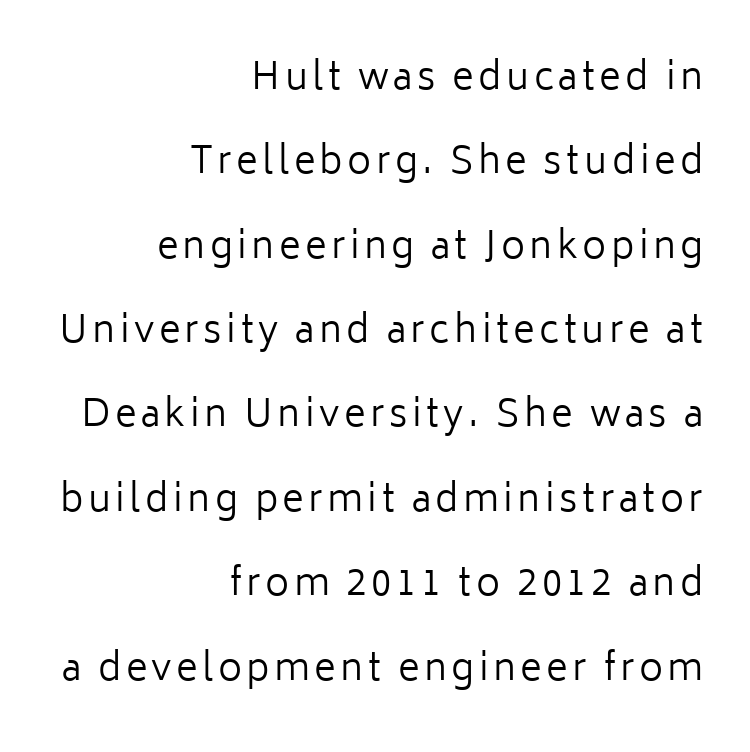
The gap between lines stays unmarked. You could fit nearly another row in the gap between these rows. If you drew a line through each stem, it would be perfectly vertical. These lines are set flush right with a ragged left edge. Weight: in the light-to-regular range. Is this a sans? Yes — the strokes have no serifs.
